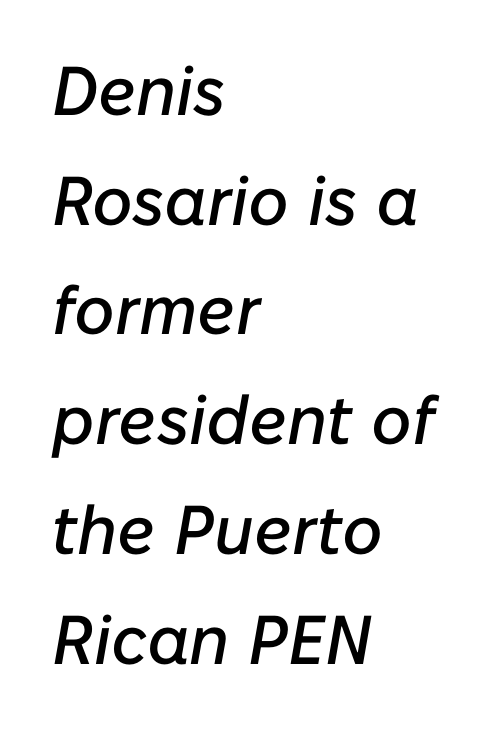
Q: Is the text italic (slanted)? A: Yes, it leans right by about 10 degrees.
Q: Is the text underlined? A: No.
Q: How is the paragraph aligned? A: Left-aligned.
Q: Is the spacing between letters normal or unusually wide? A: Normal.
Q: Is the spacing between lines tight, normal or loose? A: Normal.
Q: Width (condensed, normal, or wide)? A: Normal.
Q: Stroke contrast? A: Low.
Q: x-height? A: Medium.
Q: Monospaced? A: No.
